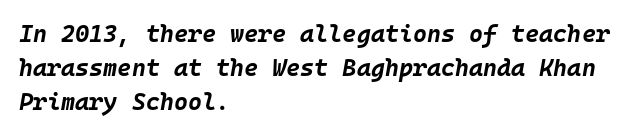
Plenty of ink on the page — the face is bold. Unmarked baselines from the first word to the last. Baseline-to-baseline distance is the conventional proportion of letter height. The passage shown leans; its letterforms are oblique. Letter spacing: default.
